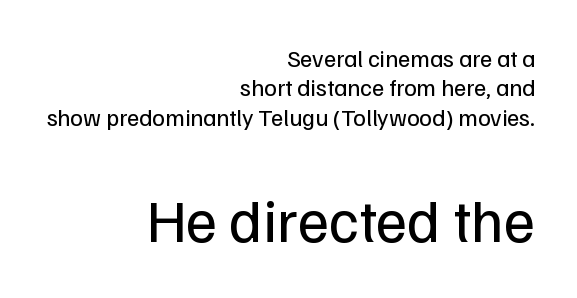
Q: Is the text bold? A: No.
Q: Is the text italic (slanted)? A: No, it is upright.
Q: Is the typeface a serif or a sans-serif typeface? A: Sans-serif.
Q: Is the text underlined? A: No.
Q: How is the paragraph aligned? A: Right-aligned.
Q: Is the spacing between letters normal or unusually wide? A: Normal.
Q: Which block of text is set in a larger size, the first (top) or the second (bottom)? A: The second (bottom) one.
Q: Width (condensed, normal, or wide)? A: Normal.
Q: Stroke contrast? A: Low.
Q: x-height? A: Medium.
Q: Monospaced? A: No.
